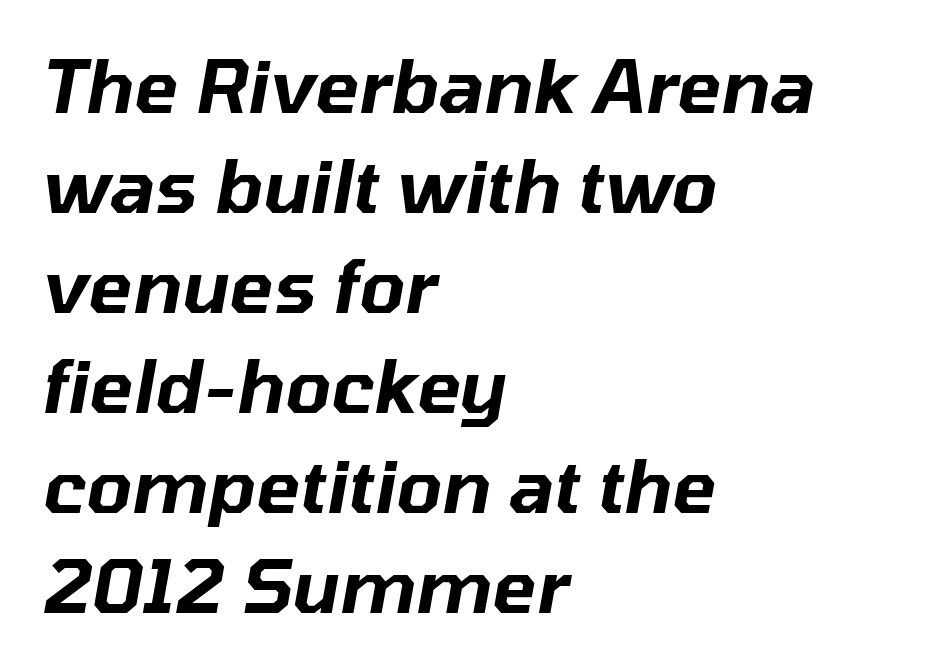
Glyph-to-glyph distance matches everyday printed text. Looks like regular typesetting: each glyph gets only the width it needs. What's the leading like? Ordinary, nothing unusual. Where is the straight margin? On the left.
